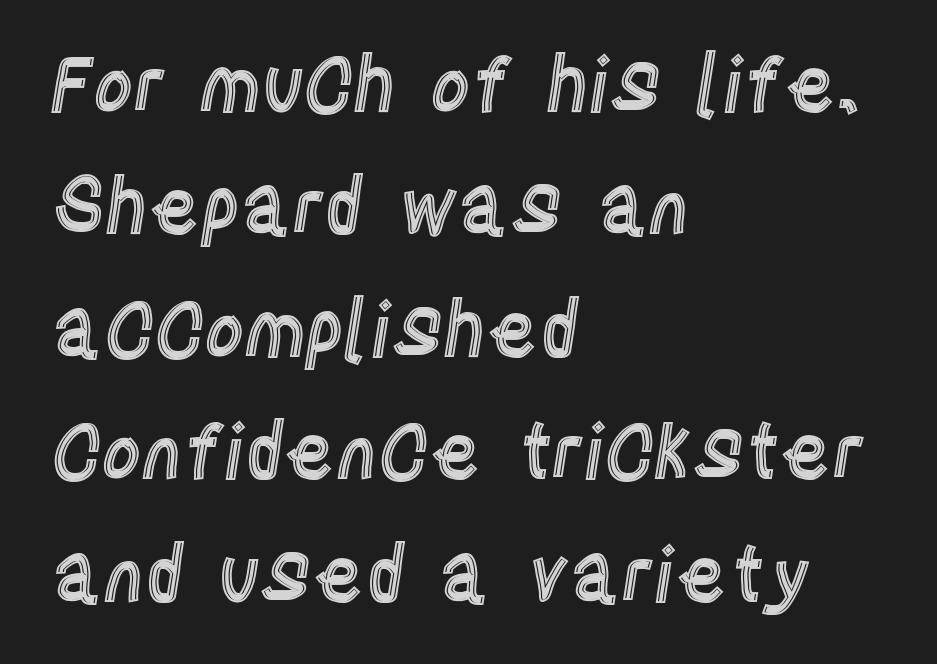
Q: Is the text italic (slanted)? A: Yes.
Q: Is the text underlined? A: No.
Q: How is the paragraph aligned? A: Left-aligned.
Q: Is the spacing between letters normal or unusually wide? A: Normal.
Q: Is the spacing between lines tight, normal or loose? A: Normal.
Q: Width (condensed, normal, or wide)? A: Condensed.
Q: x-height? A: Large.
Q: Monospaced? A: No.
